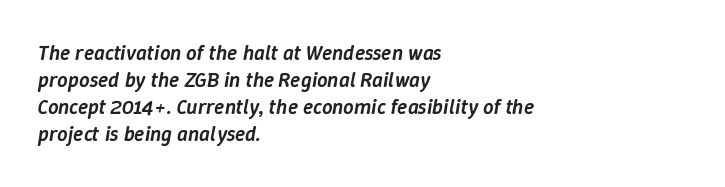
On the weight axis this lands at semibold, roughly 600. The space directly below the letters is spotless. Vertical spacing — default. The passage shown has conventional tracking throughout.
